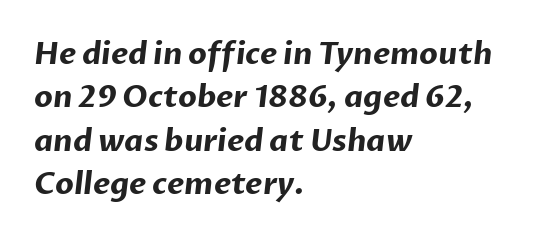
{"serif": "no", "bold": "yes", "weight": "bold", "width": "normal", "stroke_contrast": "low", "x_height": "medium", "monospaced": "no", "underline": "no", "align": "left", "line_spacing": "normal", "line_spacing_ratio": 1.45, "letter_spacing": "normal", "letter_spacing_em": 0.0, "glyph_px": 30}
